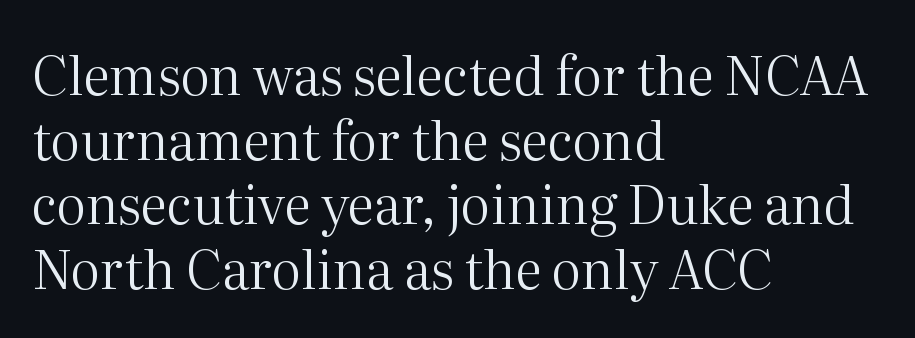
Caption: multi-line text, flush left, ragged right. Do the characters align in a grid? No, the font is proportional. Summary of weight: not heavy and not bold. Examine the stroke ends and you'll spot serifs. Quick note: not italic, upright. Letters rest on an invisible, unmarked baseline.
